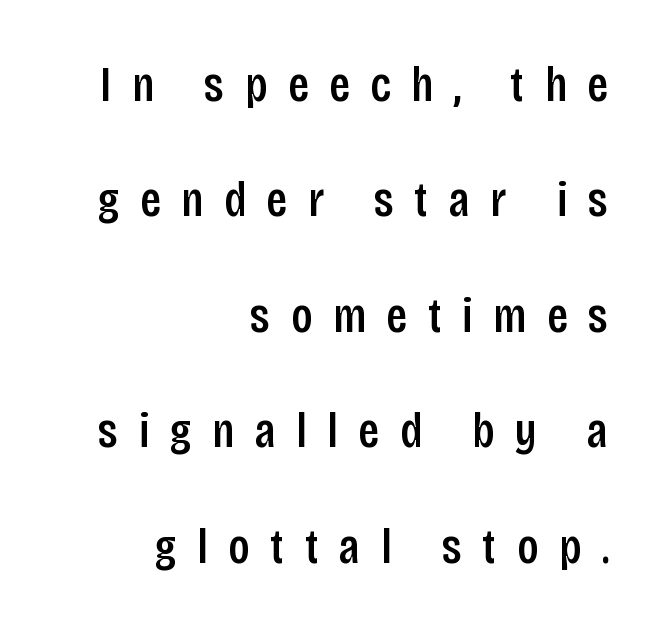
The image shows 50 px condensed sans-serif type, upright; set right-aligned, loose line spacing (2.31x), unusually wide letter spacing (+0.41 em), not underlined; low stroke contrast and a large x-height.
